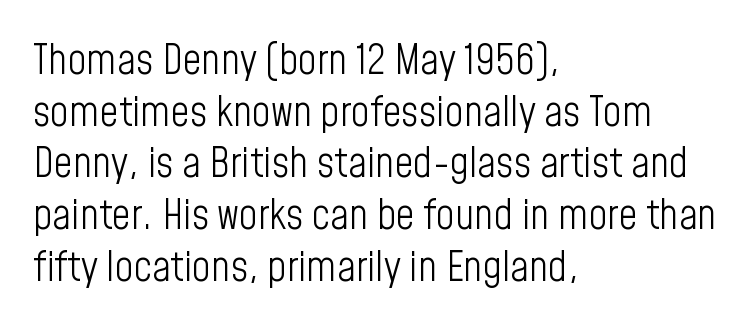
The glyphs in this specimen are sans serif. You could call the tracking neutral — neither tight nor loose. Bare-footed words on every line. Do the characters align in a grid? No, the font is proportional.
